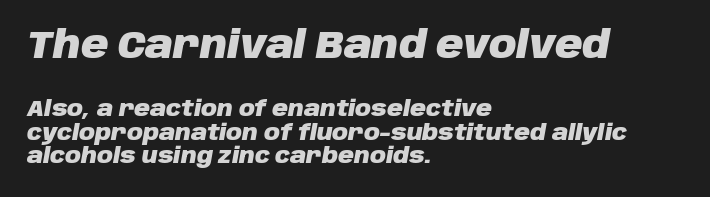
The strokes are fattened all the way to bold. Cramped leading. Notice how the stems are inclined rather than vertical — that's the hallmark of italics. Character widths vary here, with narrow letters taking less room than wide ones. Which chunk is bigger? The first one — the top block dwarfs the bottom. The strip under each line holds only bare page.
